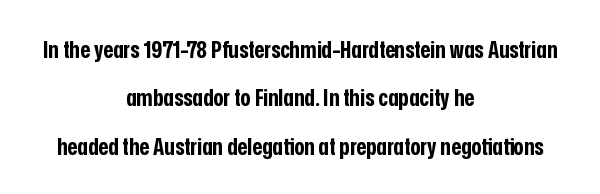
The image shows 24 px bold type, upright; set centered, loose line spacing (2.02x), normal letter spacing, not underlined.
